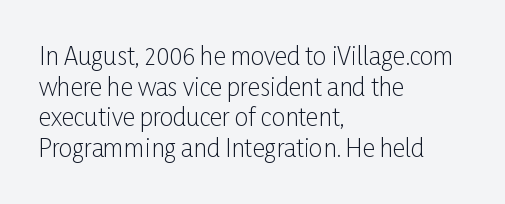
Is the type heavy? It reads as light-to-regular instead. Leftover space on each line is placed entirely after the last word. Characters follow at the spacing the type designer built in. The passage shown stacks its lines at a standard gap.
